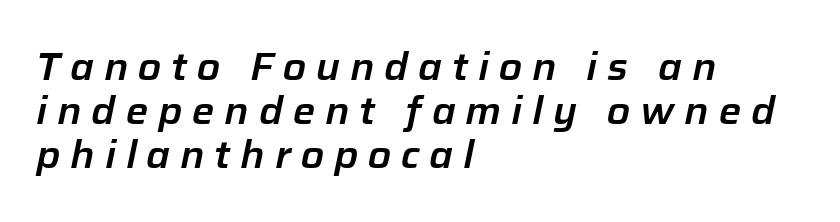
{"italic": "yes", "lean": "right", "slant_degrees": 12, "width": "normal", "stroke_contrast": "low", "x_height": "medium", "monospaced": "no", "underline": "no", "align": "left", "line_spacing_ratio": 1.16, "letter_spacing": "wide", "letter_spacing_em": 0.26, "glyph_px": 38}
